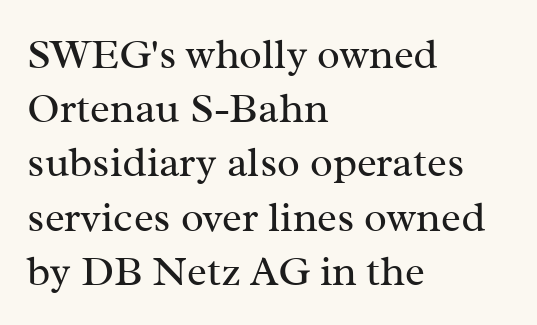
Any mark beneath the type? The region is blank. A typesetter would call this zero additional tracking. The letters advance in unequal steps, a hallmark of proportional type. Italic? Not at all — the glyphs are vertical. Notice how the passage keeps a crisp vertical edge on the left only. Type style note: has serifs.
